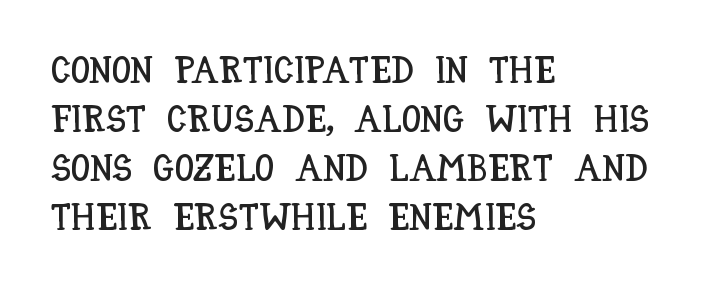
{"italic": "no", "width": "condensed", "stroke_contrast": "low", "x_height": "large", "monospaced": "no", "underline": "no", "align": "left", "line_spacing": "normal", "line_spacing_ratio": 1.29, "letter_spacing": "normal", "letter_spacing_em": 0.0, "glyph_px": 38}
